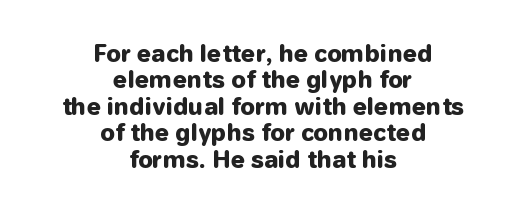
The image shows 23 px bold type, upright; set centered, tight line spacing (1.15x), normal letter spacing, not underlined.
